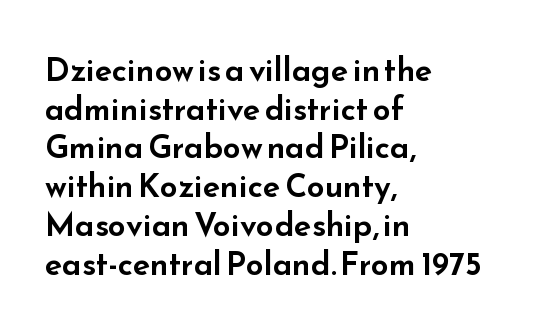
{"serif": "no", "italic": "no", "width": "wide", "stroke_contrast": "low", "x_height": "small", "monospaced": "no", "underline": "no", "align": "left", "line_spacing_ratio": 1.21, "letter_spacing": "normal", "letter_spacing_em": 0.0, "glyph_px": 32}
